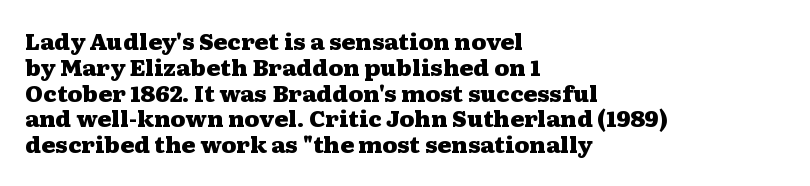
The letters stand upright; this is a roman face. Every row of glyphs begins at an identical x-position on the left. Between one letter and the next there's only the usual sliver of space. Caption: bold face, heavy strokes.
